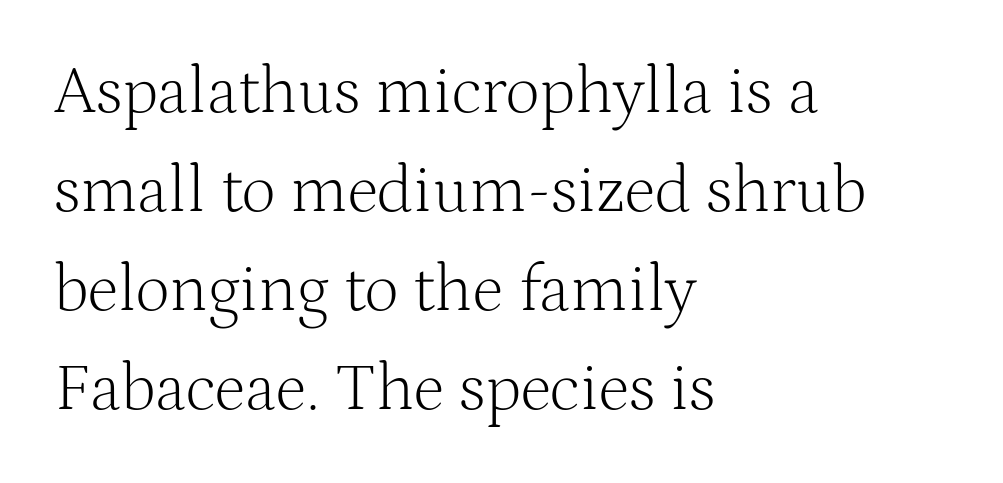
{"serif": "yes", "italic": "no", "bold": "no", "weight": "light", "width": "normal", "stroke_contrast": "medium", "x_height": "medium", "monospaced": "no", "underline": "no", "align": "left", "line_spacing": "normal", "line_spacing_ratio": 1.48, "letter_spacing": "normal", "letter_spacing_em": 0.0, "glyph_px": 67}
